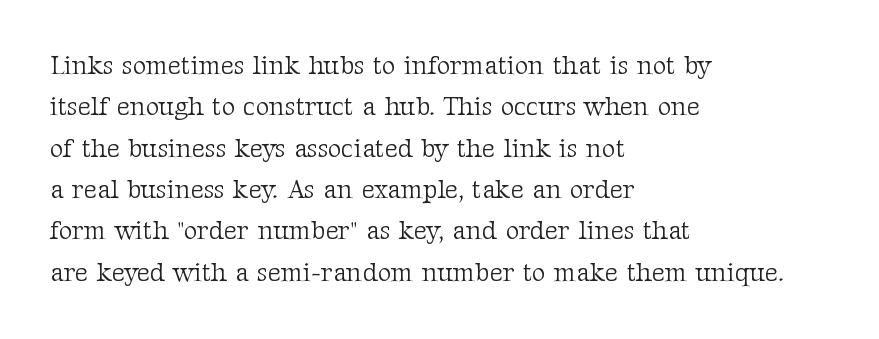
{"italic": "no", "bold": "no", "underline": "no", "align": "left", "line_spacing": "normal", "line_spacing_ratio": 1.59, "letter_spacing": "normal", "letter_spacing_em": 0.0, "glyph_px": 26}
